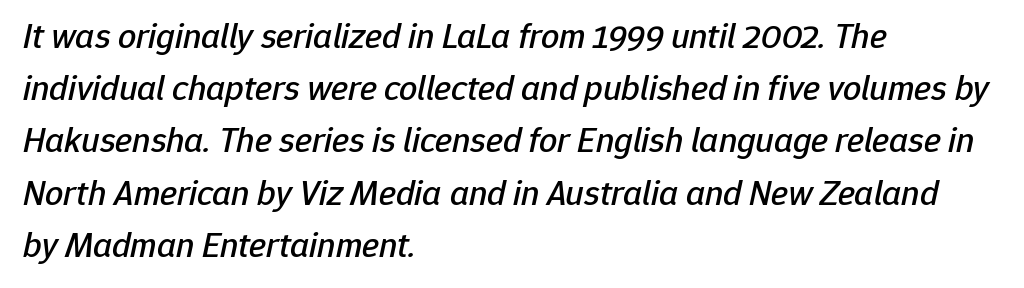
The image shows 36 px text type, italic (leaning right); set left-aligned, normal line spacing (1.45x), normal letter spacing, not underlined; low stroke contrast and a medium x-height.
